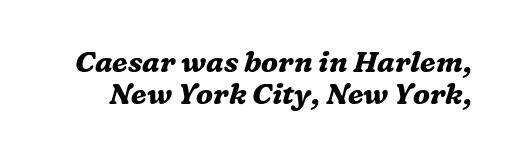
These lines keep a tight, regular rhythm from letter to letter. Regarding leading, the lines here are crowded together. You can tell it's italic because the verticals aren't actually vertical. Decoration check: the copy has no underline. Is the type bold? Yes — the strokes are clearly thick and heavy. Proportional: the letters do not fall into vertical columns.
